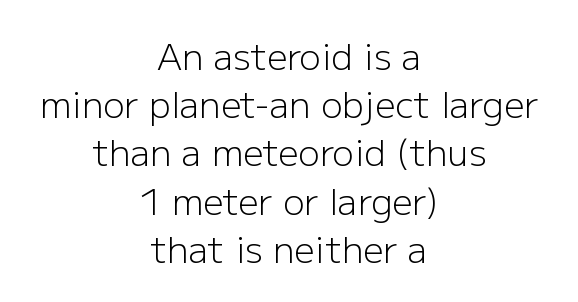
Regular leading. The rag falls on both sides of this text block equally. Nope, no serifs anywhere on these letters. Letters rest on an invisible, unmarked baseline. Characters follow at the spacing the type designer built in. Stroke thickness stays within the range of a standard reading face or lighter.
